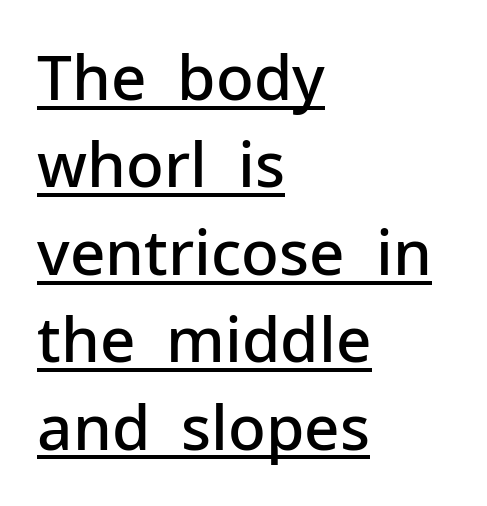
This sample has the flowing, uneven cadence of proportional lettering. Students, observe the line beneath the letters — that is underlining. The rendering anchors every line to the left-hand side. Style check: upright. Rows of type keep a routine distance in the vertical direction.
